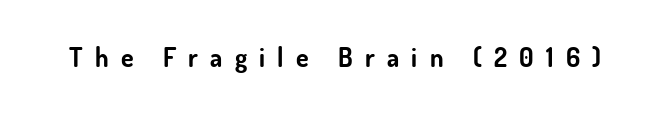
{"italic": "no", "bold": "yes", "underline": "no", "letter_spacing": "wide", "letter_spacing_em": 0.47, "glyph_px": 26}
